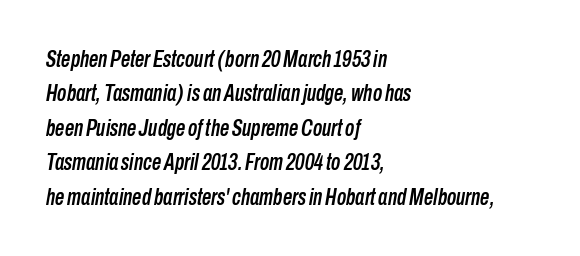
{"italic": "yes", "lean": "right", "slant_degrees": 10, "underline": "no", "align": "left", "line_spacing": "normal", "line_spacing_ratio": 1.5, "letter_spacing": "normal", "letter_spacing_em": 0.0, "glyph_px": 23}
